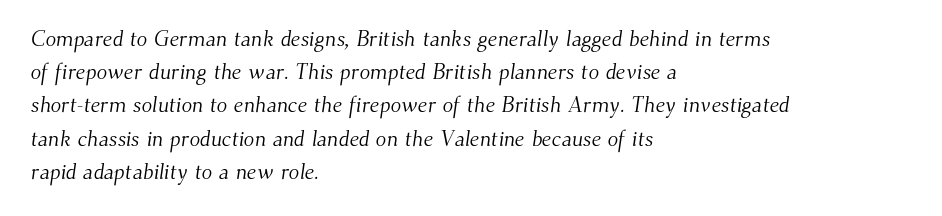
{"bold": "no", "underline": "no", "align": "left", "line_spacing": "normal", "line_spacing_ratio": 1.51, "letter_spacing": "normal", "letter_spacing_em": 0.0, "glyph_px": 22}
